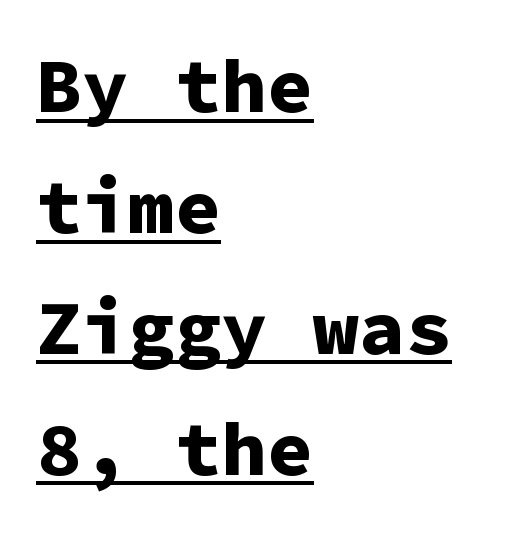
{"serif": "no", "italic": "no", "bold": "yes", "weight": "bold", "width": "normal", "stroke_contrast": "low", "x_height": "medium", "monospaced": "yes", "underline": "yes", "align": "left", "line_spacing": "normal", "line_spacing_ratio": 1.57, "letter_spacing": "normal", "letter_spacing_em": 0.0, "glyph_px": 77}
